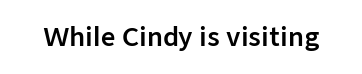
{"italic": "no", "underline": "no", "letter_spacing": "normal", "letter_spacing_em": 0.0, "glyph_px": 25}
